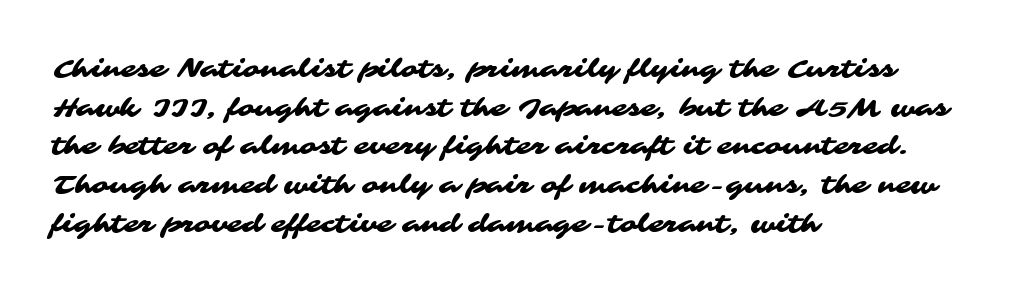
The image shows 25 px text type; set left-aligned, normal line spacing (1.55x), normal letter spacing, not underlined.
